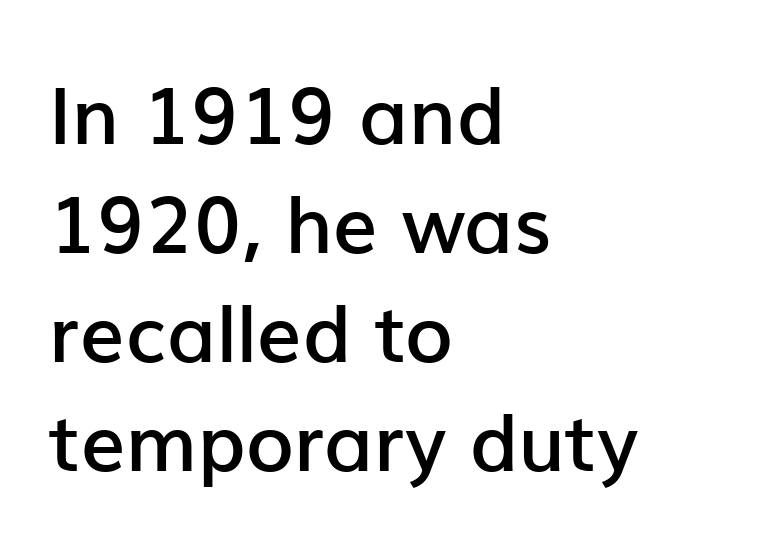
It's the straight-up-and-down kind of type. Note: no serifs on the glyphs. The letters advance in unequal steps, a hallmark of proportional type. This is the in-between weight designers call semibold or demi.
